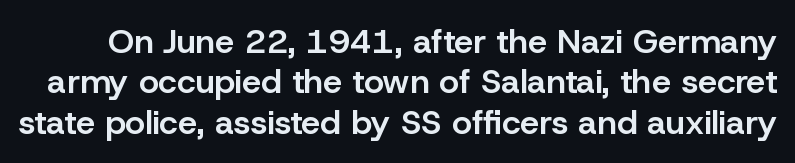
This is moderately heavy type, rendered in semibold. A typesetter would call this proportional, since set widths differ per character. The zone under the glyphs is completely vacant. Regarding serifs, this sample does without them. Look at the tracking — it's just the regular setting, nothing added. Designer's note — italics off, roman on.
